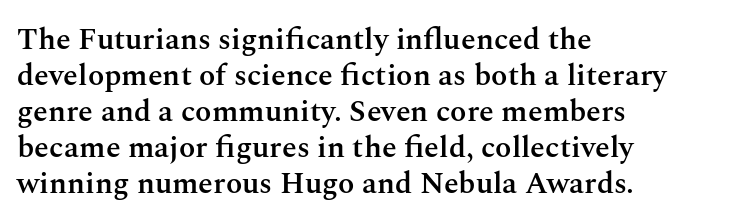
The image shows 30 px semibold serif type, upright; set left-aligned, line spacing 1.2x, normal letter spacing, not underlined; medium stroke contrast and a medium x-height.
